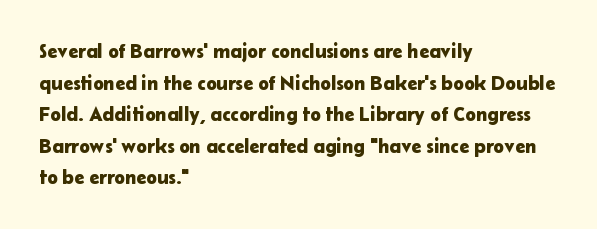
The image shows 20 px text type, upright; set left-aligned, normal line spacing (1.58x), normal letter spacing, not underlined.
